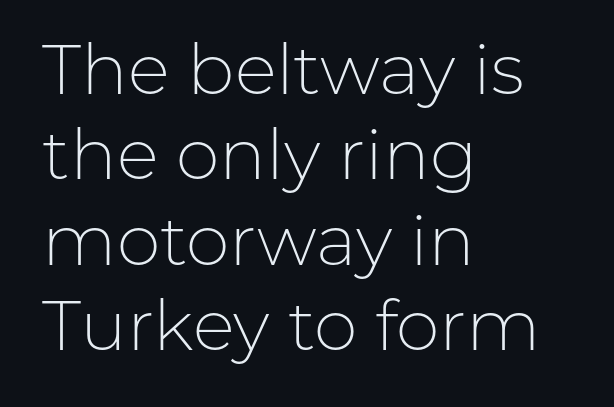
Every stem runs plumb, perpendicular to the baseline. Heaviness? Minimal to ordinary, like unemphasized prose. Note the varied advance widths — an 'i' is clearly narrower than an 'm'. No extra tracking has been applied to these lines. Alignment: flush left.
